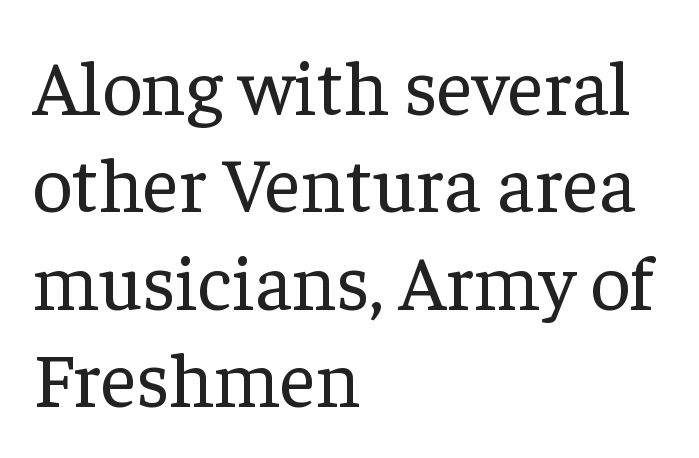
{"serif": "yes", "italic": "no", "bold": "no", "weight": "regular", "width": "normal", "stroke_contrast": "low", "x_height": "medium", "monospaced": "no", "underline": "no", "align": "left", "line_spacing": "normal", "line_spacing_ratio": 1.25, "letter_spacing": "normal", "letter_spacing_em": 0.0, "glyph_px": 78}
